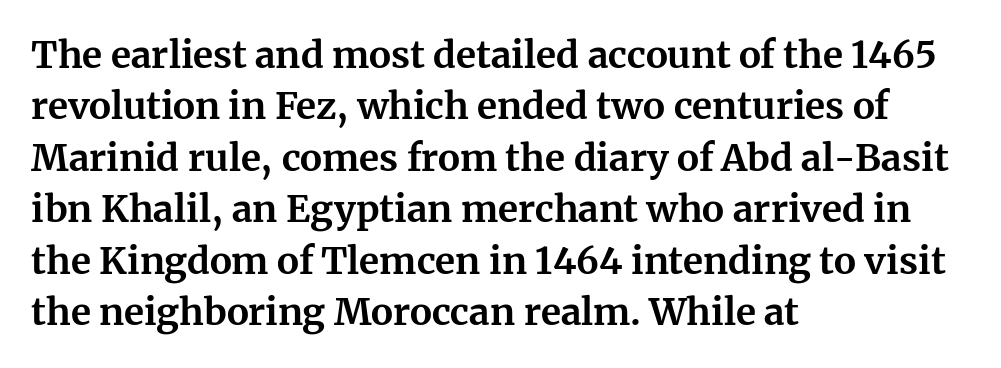
{"serif": "yes", "italic": "no", "bold": "yes", "weight": "bold", "width": "normal", "stroke_contrast": "medium", "x_height": "medium", "monospaced": "no", "underline": "no", "align": "left", "line_spacing": "normal", "line_spacing_ratio": 1.39, "letter_spacing": "normal", "letter_spacing_em": 0.0, "glyph_px": 37}
